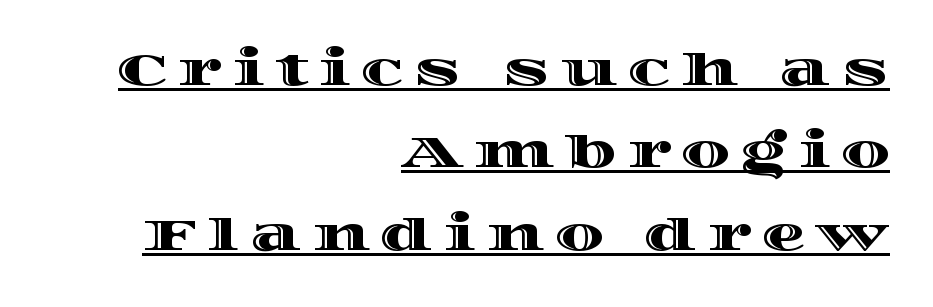
Vertical strokes here are truly vertical. This sample has the flowing, uneven cadence of proportional lettering. Substantial extra tracking has been applied to these lines. Check the space under the baseline: a stroke is drawn there.
